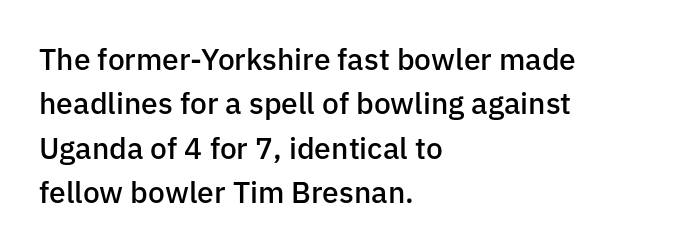
Where is the straight margin? On the left. Evenly set lines give the paragraph a standard silhouette. The font's upright variant was chosen for this text. Underlining? Definitely not there. I'd call this a sans setting — the letters go barefoot.
